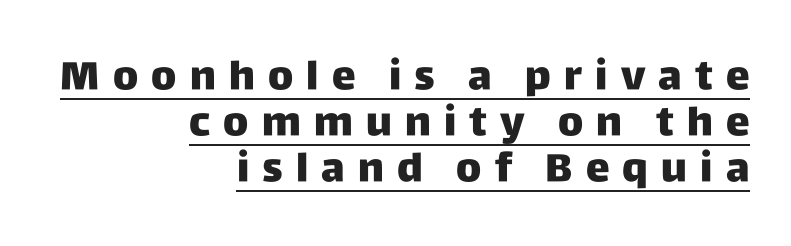
{"serif": "no", "italic": "no", "bold": "yes", "weight": "heavy", "width": "normal", "stroke_contrast": "low", "x_height": "large", "monospaced": "no", "underline": "yes", "align": "right", "line_spacing": "tight", "line_spacing_ratio": 1.15, "letter_spacing": "wide", "letter_spacing_em": 0.33, "glyph_px": 40}
